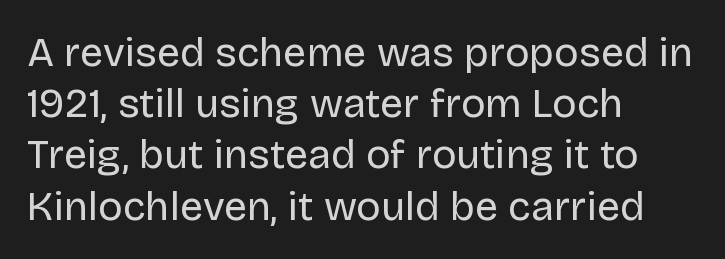
{"serif": "no", "italic": "no", "bold": "no", "weight": "regular", "width": "normal", "stroke_contrast": "low", "x_height": "large", "monospaced": "no", "underline": "no", "align": "left", "line_spacing": "normal", "line_spacing_ratio": 1.25, "letter_spacing": "normal", "letter_spacing_em": 0.0, "glyph_px": 41}
